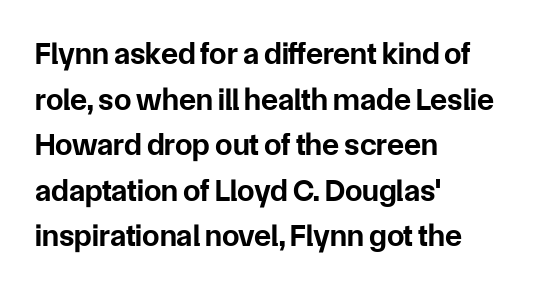
Q: Is the text bold? A: Yes.
Q: Is the text italic (slanted)? A: No, it is upright.
Q: Is the typeface a serif or a sans-serif typeface? A: Sans-serif.
Q: Is the text underlined? A: No.
Q: How is the paragraph aligned? A: Left-aligned.
Q: Is the spacing between letters normal or unusually wide? A: Normal.
Q: Is the spacing between lines tight, normal or loose? A: Normal.
Q: Width (condensed, normal, or wide)? A: Normal.
Q: Stroke contrast? A: Low.
Q: x-height? A: Medium.
Q: Monospaced? A: No.
